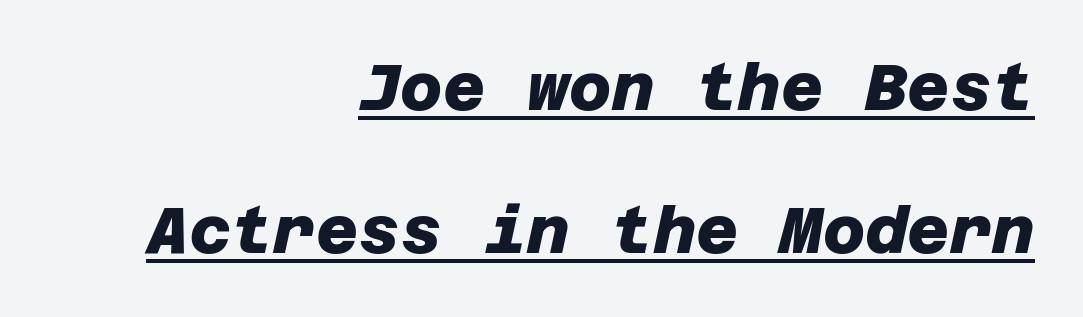
Q: Is the text bold? A: Yes.
Q: Is the typeface a serif or a sans-serif typeface? A: Sans-serif.
Q: Is the text underlined? A: Yes.
Q: How is the paragraph aligned? A: Right-aligned.
Q: Is the spacing between letters normal or unusually wide? A: Normal.
Q: Is the spacing between lines tight, normal or loose? A: Loose.
Q: Width (condensed, normal, or wide)? A: Normal.
Q: Stroke contrast? A: Low.
Q: x-height? A: Large.
